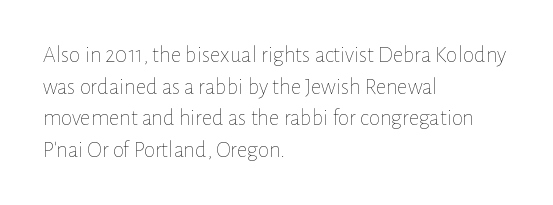
{"italic": "no", "bold": "no", "underline": "no", "align": "left", "line_spacing": "normal", "line_spacing_ratio": 1.37, "letter_spacing": "normal", "letter_spacing_em": 0.0, "glyph_px": 23}
